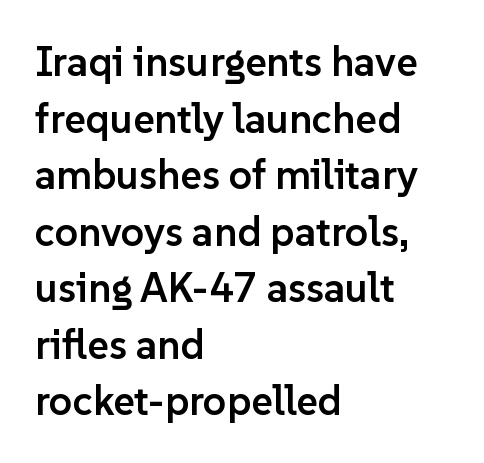
The passage shown is typeset with a sans-serif family. Italic? Not at all — the glyphs are vertical. The font is running at a semibold setting, under full bold. This sample uses plain, unmodified letter spacing. The designer left line spacing at the default. The space directly below the letters is spotless.
